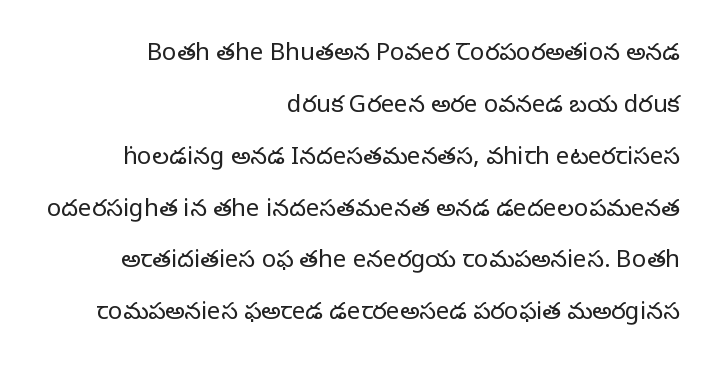
{"italic": "no", "bold": "no", "underline": "no", "align": "right", "line_spacing": "loose", "line_spacing_ratio": 2.16, "letter_spacing": "normal", "letter_spacing_em": 0.0, "glyph_px": 24}
